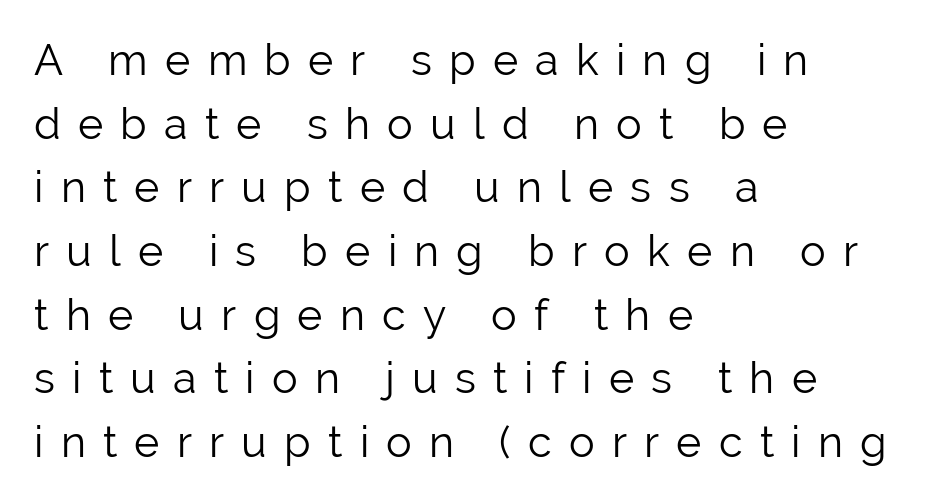
The image shows 43 px light sans-serif type, upright; set left-aligned, normal line spacing (1.48x), unusually wide letter spacing (+0.4 em), not underlined; low stroke contrast and a medium x-height.
